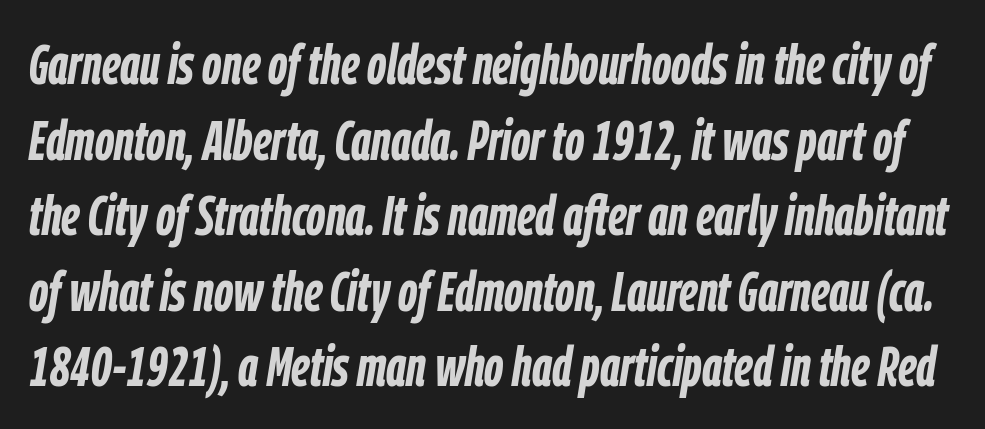
The image shows 56 px semibold, condensed type, italic (leaning right); set normal line spacing (1.35x), normal letter spacing, not underlined; low stroke contrast and a medium x-height.
